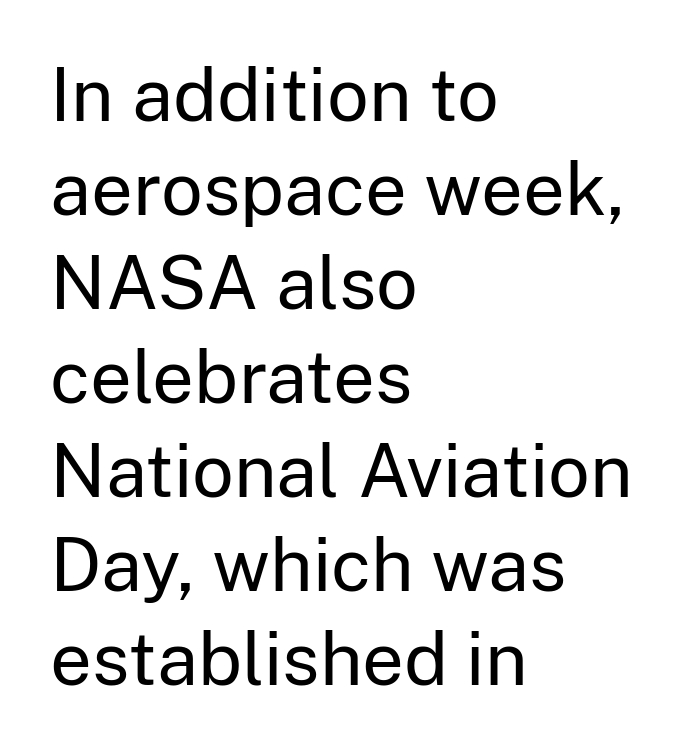
{"serif": "no", "italic": "no", "bold": "no", "weight": "regular", "width": "normal", "stroke_contrast": "low", "x_height": "medium", "monospaced": "no", "underline": "no", "align": "left", "line_spacing": "normal", "line_spacing_ratio": 1.27, "letter_spacing": "normal", "letter_spacing_em": 0.0, "glyph_px": 74}
